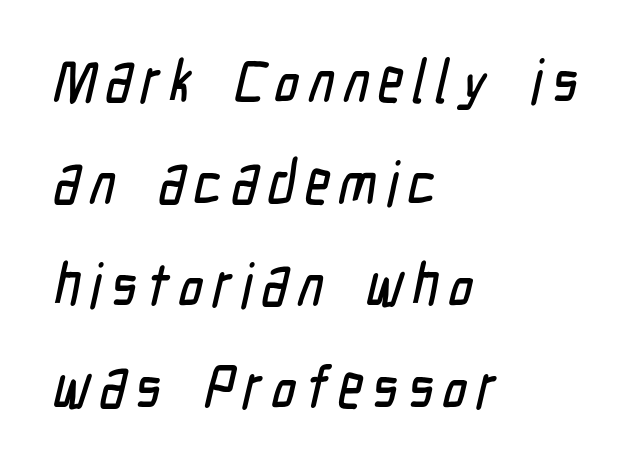
In CSS terms this would be text-align: left. Vertically, the passage feels balanced, rows spaced as you'd expect. Varying glyph widths throughout — classic text-font behaviour. The font family rendered here belongs to the sans-serif group. Nobody drew a line under any word here.
